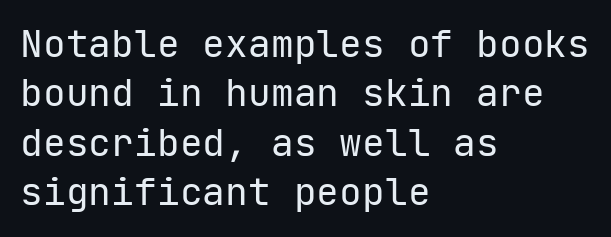
{"serif": "no", "italic": "no", "bold": "no", "weight": "regular", "width": "normal", "stroke_contrast": "low", "x_height": "medium", "monospaced": "yes", "underline": "no", "align": "left", "line_spacing": "normal", "line_spacing_ratio": 1.3, "letter_spacing": "normal", "letter_spacing_em": 0.0, "glyph_px": 38}
